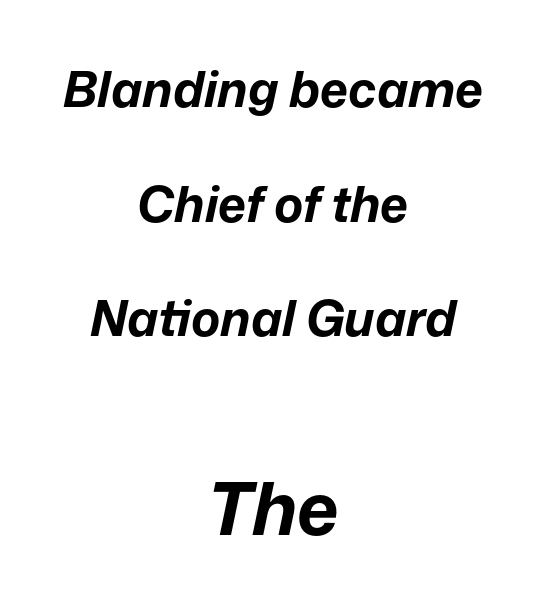
Does the lettering tilt? It does — this is italic. These lines are rendered in a variable-pitch font. Letter spacing: default. Just letters on the line, the space beneath them empty. This block would shrink considerably if given ordinary leading; it's expanded now. The face used here has the dense, thick strokes of a bold.
